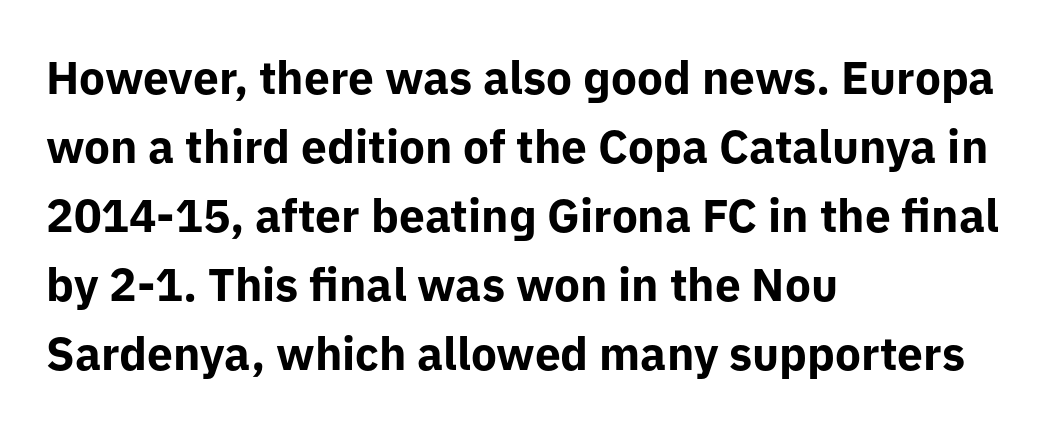
The image shows 46 px bold sans-serif type, upright; set left-aligned, normal line spacing (1.5x), normal letter spacing, not underlined; low stroke contrast and a medium x-height.
